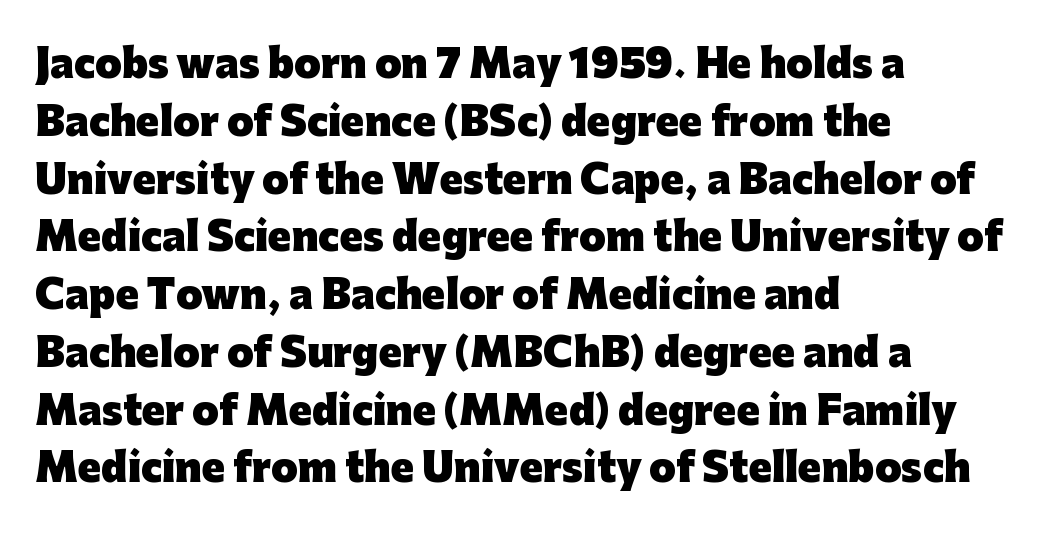
These lines are set flush left with a ragged right edge. The foot of each line stays bare and open. The lettering stays uniformly vertical, giving the passage a roman look. The leading is moderate, giving the passage an even texture.
